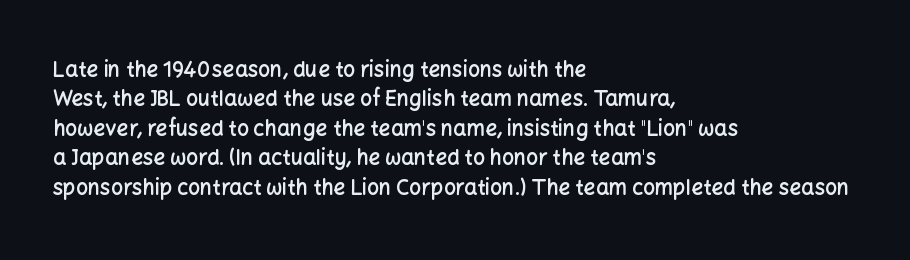
Q: Is the text bold? A: Semi-bold.
Q: Is the text italic (slanted)? A: No, it is upright.
Q: Is the text underlined? A: No.
Q: How is the paragraph aligned? A: Left-aligned.
Q: Is the spacing between letters normal or unusually wide? A: Normal.
Q: Is the spacing between lines tight, normal or loose? A: Normal.
